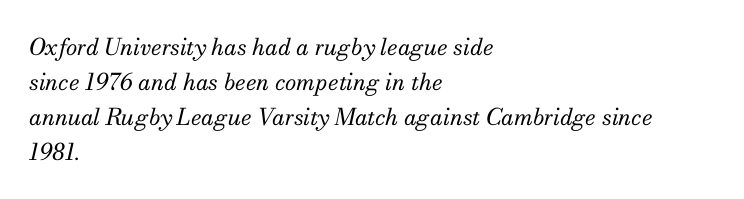
Q: Is the text bold? A: No.
Q: Is the text italic (slanted)? A: Yes, it leans right by about 13 degrees.
Q: Is the text underlined? A: No.
Q: How is the paragraph aligned? A: Left-aligned.
Q: Is the spacing between letters normal or unusually wide? A: Normal.
Q: Is the spacing between lines tight, normal or loose? A: Normal.
